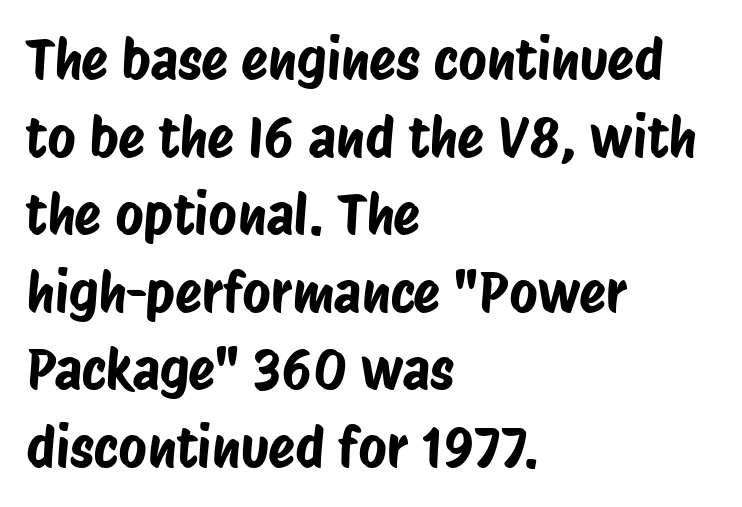
Q: Is the typeface a serif or a sans-serif typeface? A: Sans-serif.
Q: Is the text underlined? A: No.
Q: How is the paragraph aligned? A: Left-aligned.
Q: Is the spacing between letters normal or unusually wide? A: Normal.
Q: Is the spacing between lines tight, normal or loose? A: Normal.
Q: Width (condensed, normal, or wide)? A: Condensed.
Q: Stroke contrast? A: Low.
Q: x-height? A: Large.
Q: Monospaced? A: No.
